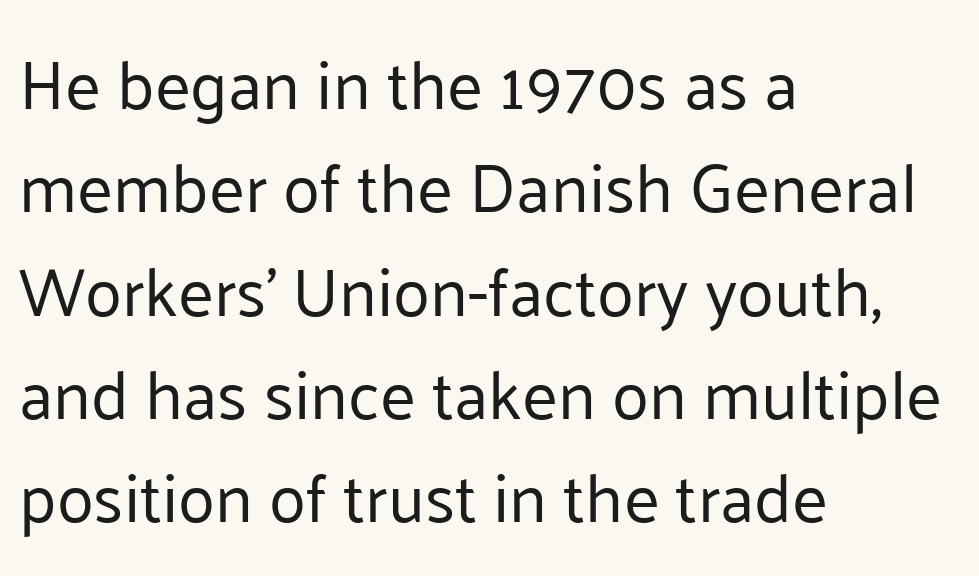
Q: Is the text bold? A: No.
Q: Is the text italic (slanted)? A: No, it is upright.
Q: Is the typeface a serif or a sans-serif typeface? A: Sans-serif.
Q: Is the text underlined? A: No.
Q: How is the paragraph aligned? A: Left-aligned.
Q: Is the spacing between letters normal or unusually wide? A: Normal.
Q: Is the spacing between lines tight, normal or loose? A: Normal.
Q: Width (condensed, normal, or wide)? A: Normal.
Q: Stroke contrast? A: Low.
Q: x-height? A: Medium.
Q: Monospaced? A: No.
